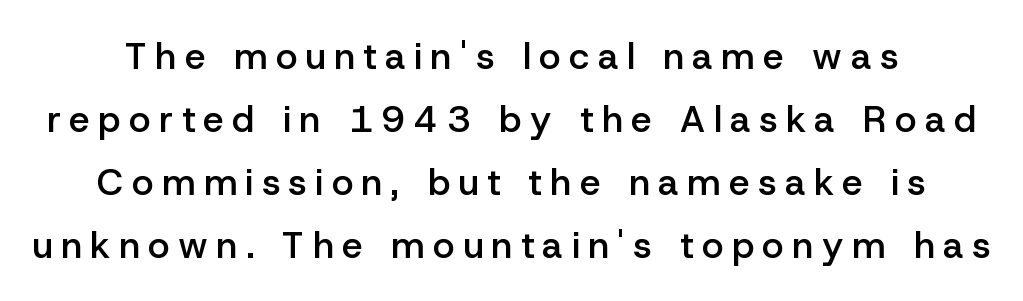
Notice how the stems are strictly vertical — no italics here. Type without underlining. Note the varied advance widths — an 'i' is clearly narrower than an 'm'. The rendering uses a moderate line-height, typical for paragraphs.
